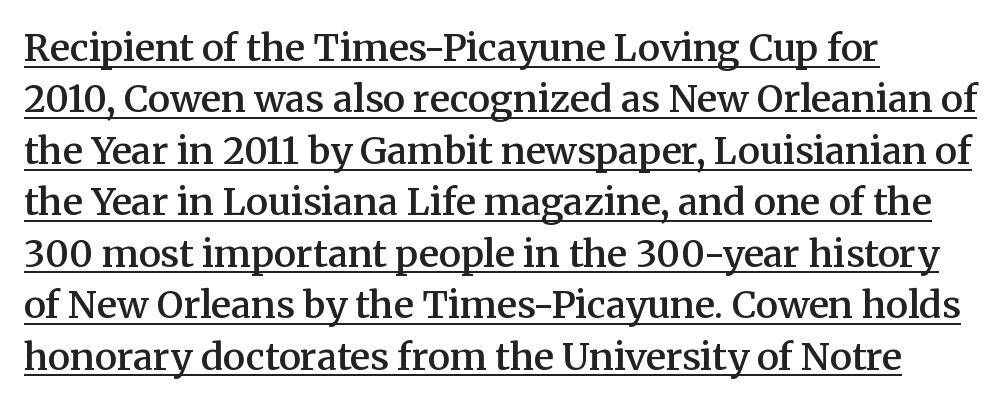
{"serif": "yes", "italic": "no", "bold": "semi", "weight": "semibold", "width": "normal", "stroke_contrast": "medium", "x_height": "medium", "monospaced": "no", "underline": "yes", "align": "left", "line_spacing": "normal", "line_spacing_ratio": 1.39, "letter_spacing": "normal", "letter_spacing_em": 0.0, "glyph_px": 37}
